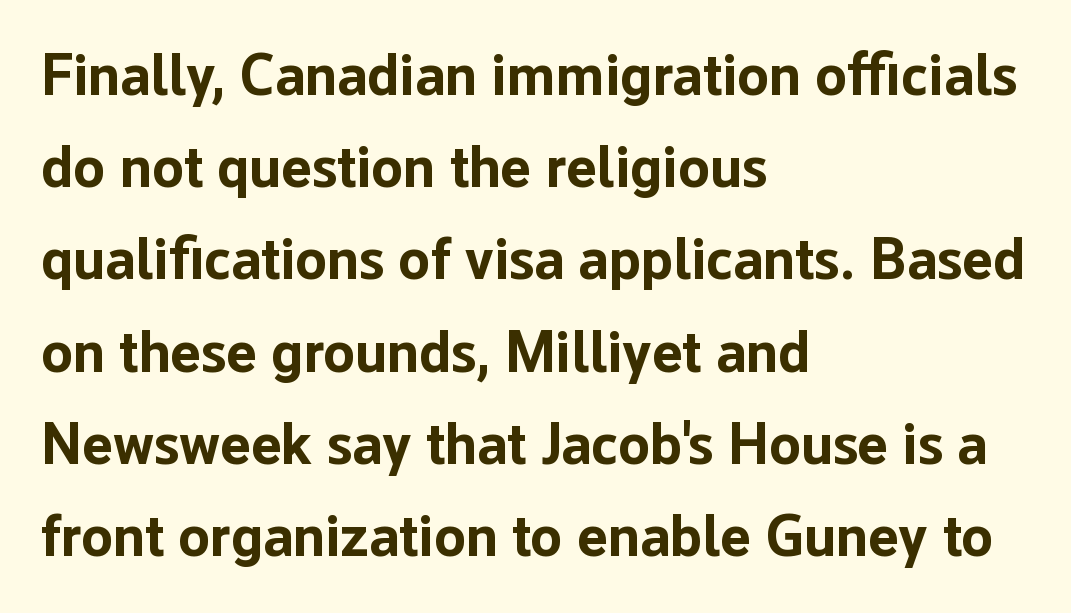
The image shows 58 px bold sans-serif type, upright; set left-aligned, normal line spacing (1.59x), normal letter spacing, not underlined; low stroke contrast and a medium x-height.
